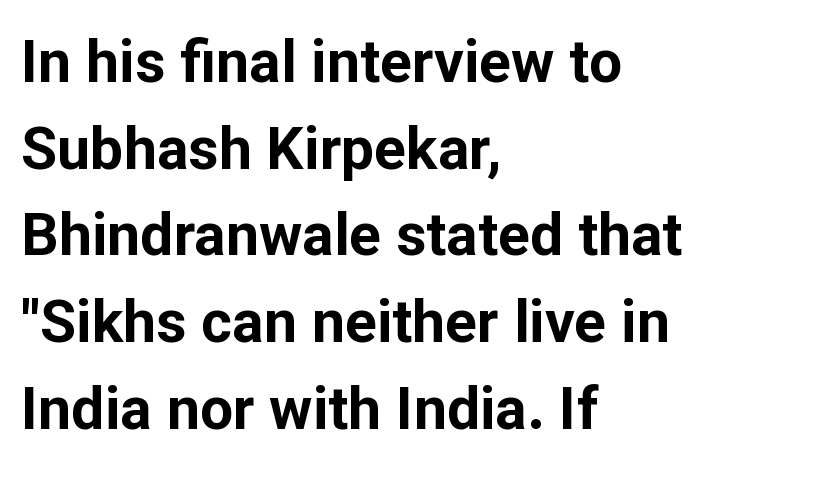
Q: Is the text bold? A: Yes.
Q: Is the text italic (slanted)? A: No, it is upright.
Q: Is the typeface a serif or a sans-serif typeface? A: Sans-serif.
Q: Is the text underlined? A: No.
Q: How is the paragraph aligned? A: Left-aligned.
Q: Is the spacing between letters normal or unusually wide? A: Normal.
Q: Is the spacing between lines tight, normal or loose? A: Normal.
Q: Width (condensed, normal, or wide)? A: Normal.
Q: Stroke contrast? A: Low.
Q: x-height? A: Medium.
Q: Monospaced? A: No.
